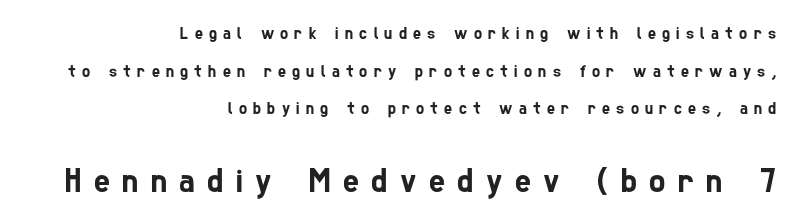
Q: Is the typeface a serif or a sans-serif typeface? A: Sans-serif.
Q: Is the text underlined? A: No.
Q: How is the paragraph aligned? A: Right-aligned.
Q: Is the spacing between letters normal or unusually wide? A: Unusually wide.
Q: Is the spacing between lines tight, normal or loose? A: Loose.
Q: Which block of text is set in a larger size, the first (top) or the second (bottom)? A: The second (bottom) one.
Q: Width (condensed, normal, or wide)? A: Condensed.
Q: Stroke contrast? A: Low.
Q: x-height? A: Medium.
Q: Monospaced? A: No.
